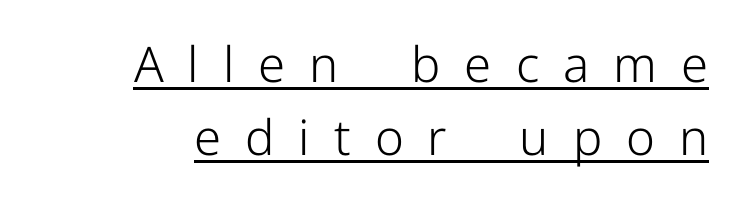
The image shows 49 px light sans-serif type, upright; set right-aligned, normal line spacing (1.49x), unusually wide letter spacing (+0.49 em), underlined; low stroke contrast and a medium x-height.
